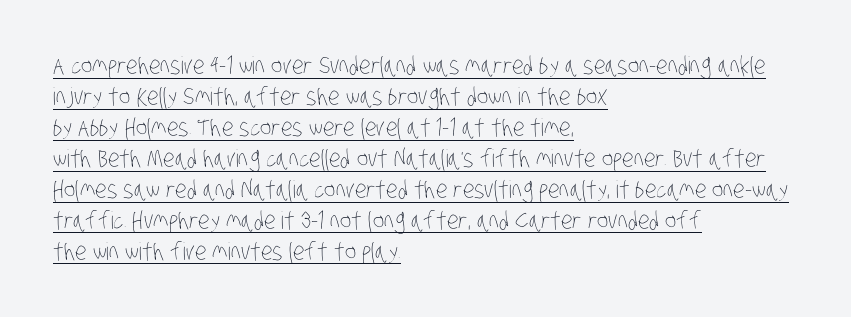
{"bold": "no", "underline": "yes", "align": "left", "line_spacing": "normal", "line_spacing_ratio": 1.29, "letter_spacing": "normal", "letter_spacing_em": 0.0, "glyph_px": 24}
